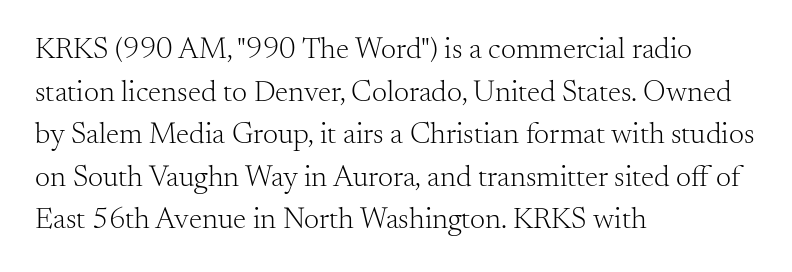
The image shows 30 px light serif type, upright; set left-aligned, normal line spacing (1.42x), normal letter spacing, not underlined; medium stroke contrast and a small x-height.
